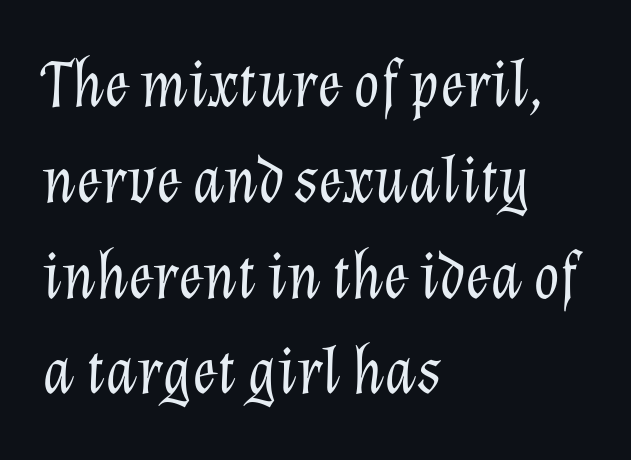
Q: Is the text bold? A: No.
Q: Is the text italic (slanted)? A: Yes, it leans right by about 12 degrees.
Q: Is the text underlined? A: No.
Q: How is the paragraph aligned? A: Left-aligned.
Q: Is the spacing between letters normal or unusually wide? A: Normal.
Q: Is the spacing between lines tight, normal or loose? A: Normal.
Q: Width (condensed, normal, or wide)? A: Normal.
Q: Stroke contrast? A: Low.
Q: x-height? A: Medium.
Q: Monospaced? A: No.
